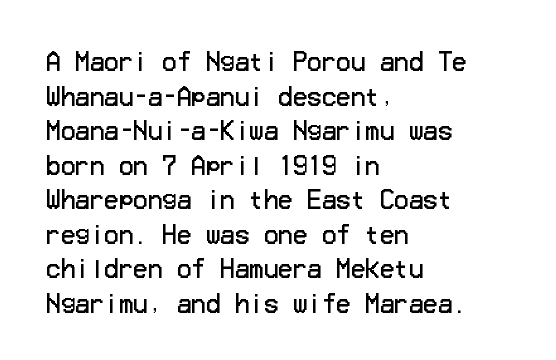
Q: Is the text bold? A: No.
Q: Is the text italic (slanted)? A: No, it is upright.
Q: Is the text underlined? A: No.
Q: How is the paragraph aligned? A: Left-aligned.
Q: Is the spacing between letters normal or unusually wide? A: Normal.
Q: Is the spacing between lines tight, normal or loose? A: Normal.
